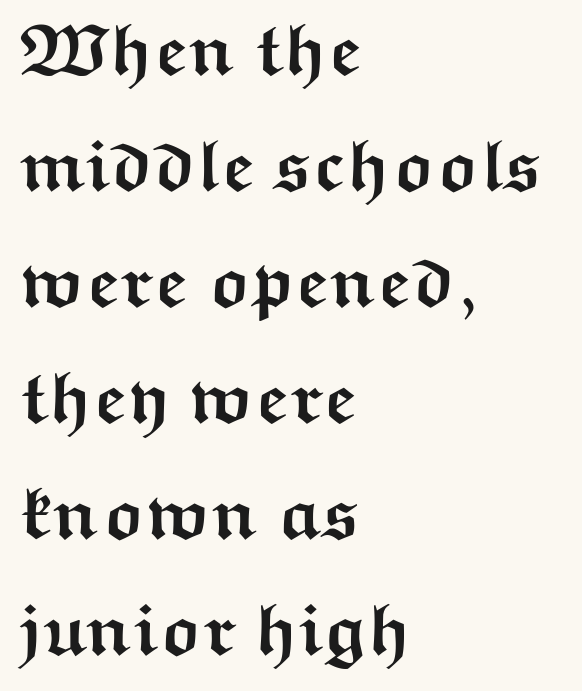
The rendering uses a moderate line-height, typical for paragraphs. Character widths vary here, with narrow letters taking less room than wide ones. Typographically, this falls in the sans-serif category. Letter spacing: default. Heft: maximum for text — a bold. The typesetter chose a ragged-right arrangement here.
